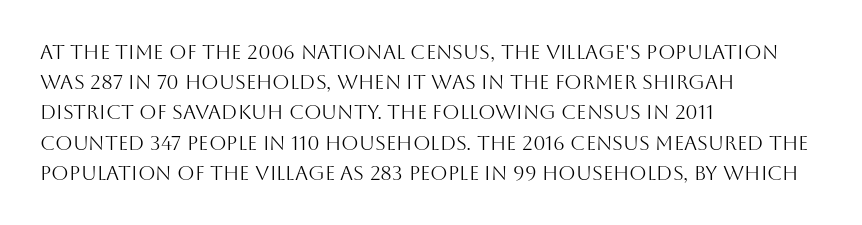
Q: Is the text bold? A: No.
Q: Is the text italic (slanted)? A: No, it is upright.
Q: Is the text underlined? A: No.
Q: How is the paragraph aligned? A: Left-aligned.
Q: Is the spacing between letters normal or unusually wide? A: Normal.
Q: Is the spacing between lines tight, normal or loose? A: Normal.
